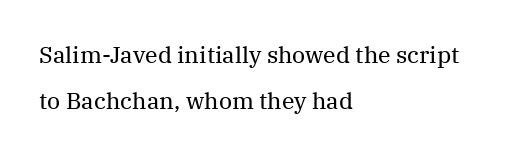
A light-to-regular cut is what we see here. Check under the words: just untouched page. The space between consecutive lines is lavish. The lines are quadded left. Does the lettering tilt? It doesn't — this is upright.
